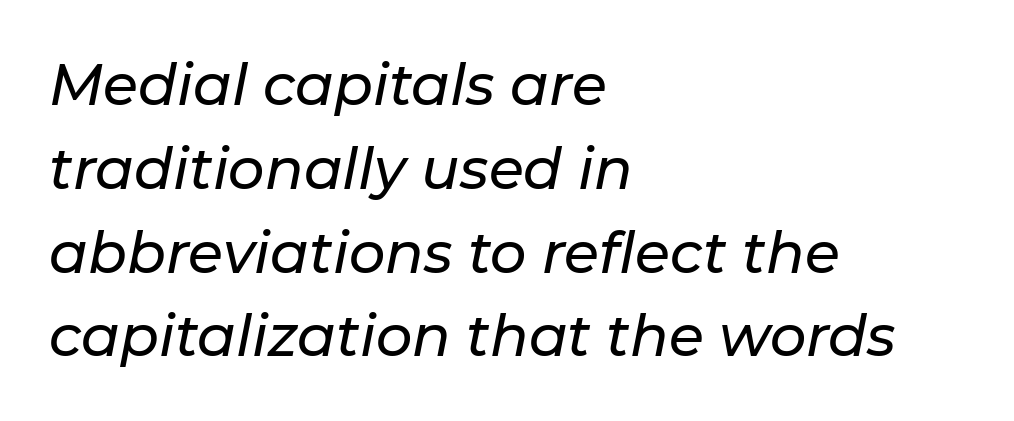
The image shows 57 px text type, italic (leaning right); set left-aligned, normal line spacing (1.47x), normal letter spacing, not underlined; low stroke contrast and a medium x-height.
